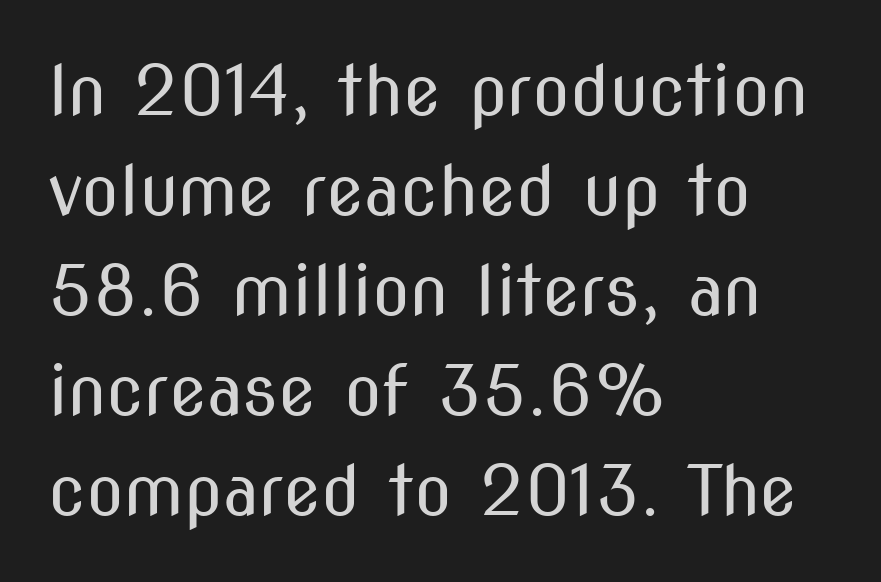
{"serif": "no", "italic": "no", "bold": "no", "weight": "regular", "width": "condensed", "stroke_contrast": "medium", "x_height": "medium", "monospaced": "no", "underline": "no", "align": "left", "line_spacing": "normal", "line_spacing_ratio": 1.45, "letter_spacing": "normal", "letter_spacing_em": 0.0, "glyph_px": 69}
